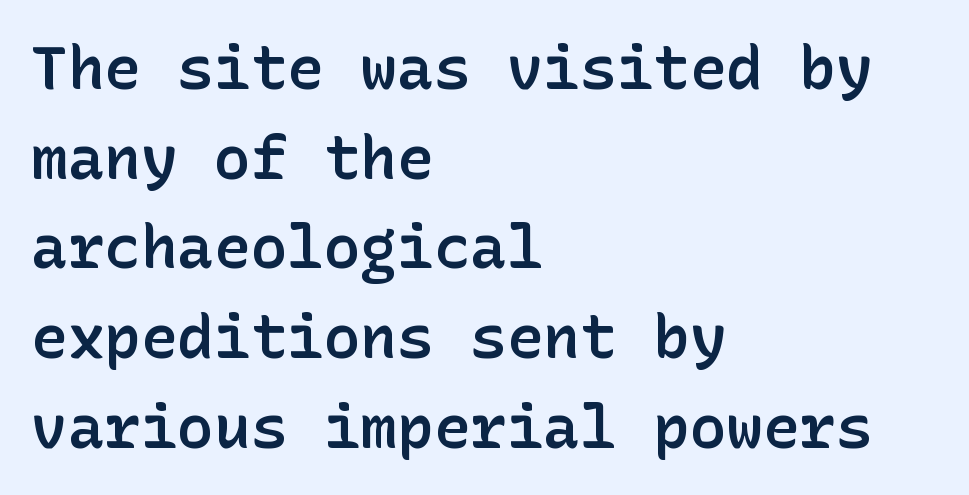
Letter spacing: default. Decoration check: the copy has no underline. Characters remain perfectly vertical along every line. In terms of leading, this rendering sits right in the middle. The paragraph has a hard left edge and a soft right edge. Set as a demibold, roughly 600 on the weight scale.
